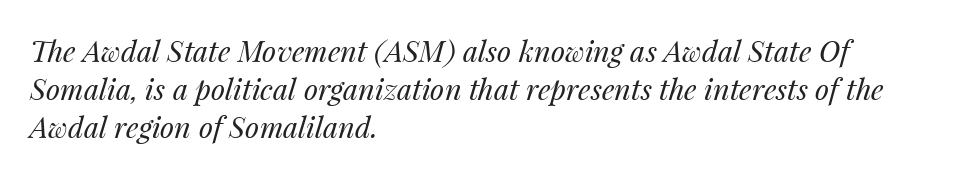
Q: Is the text bold? A: No.
Q: Is the text italic (slanted)? A: Yes, it leans right by about 14 degrees.
Q: Is the text underlined? A: No.
Q: How is the paragraph aligned? A: Left-aligned.
Q: Is the spacing between letters normal or unusually wide? A: Normal.
Q: Is the spacing between lines tight, normal or loose? A: Normal.
Q: Width (condensed, normal, or wide)? A: Normal.
Q: Stroke contrast? A: Medium.
Q: x-height? A: Medium.
Q: Monospaced? A: No.
